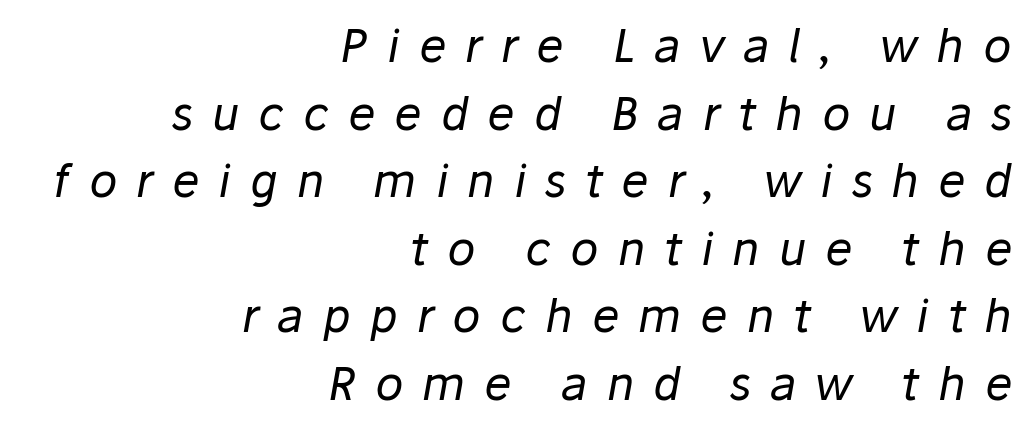
{"italic": "yes", "lean": "right", "slant_degrees": 10, "bold": "no", "weight": "regular", "width": "normal", "stroke_contrast": "low", "x_height": "medium", "monospaced": "no", "underline": "no", "align": "right", "line_spacing": "normal", "line_spacing_ratio": 1.47, "letter_spacing": "wide", "letter_spacing_em": 0.41, "glyph_px": 46}
